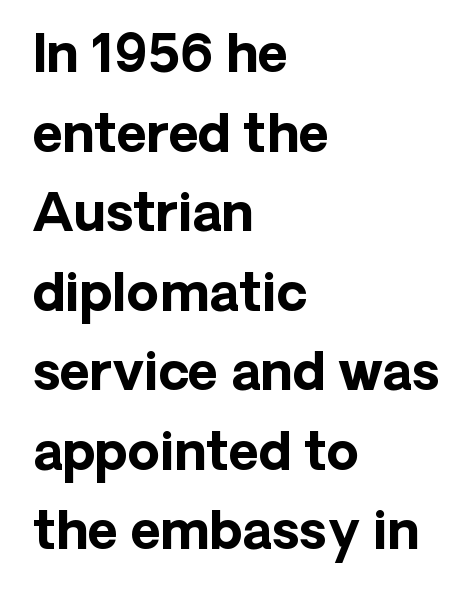
The image shows 52 px bold sans-serif type, upright; set left-aligned, normal line spacing (1.53x), normal letter spacing, not underlined; low stroke contrast and a medium x-height.
